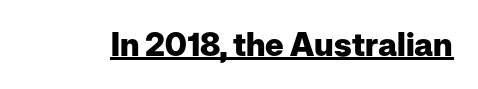
Character widths vary here, with narrow letters taking less room than wide ones. Serif or sans? Sans — the stroke terminals are bare. Each word holds together tightly as a unit, with standard inter-letter gaps. The sample has been set heavy, in full bold. Is there an underline? Yes — a line sits under the letters.
